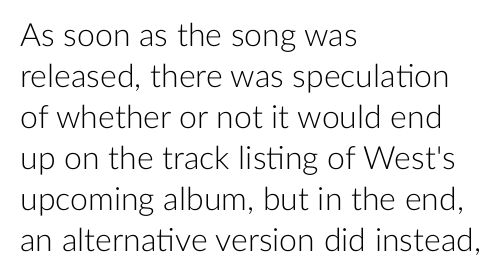
The cut favours lightness, reaching ordinary text weight at its darkest. How would I describe the line gaps? Plain and ordinary. Layout note: lines flush left. Unlike italic type, these characters show no tilt at all. The rendering uses natural spacing where letterforms have individual widths.
